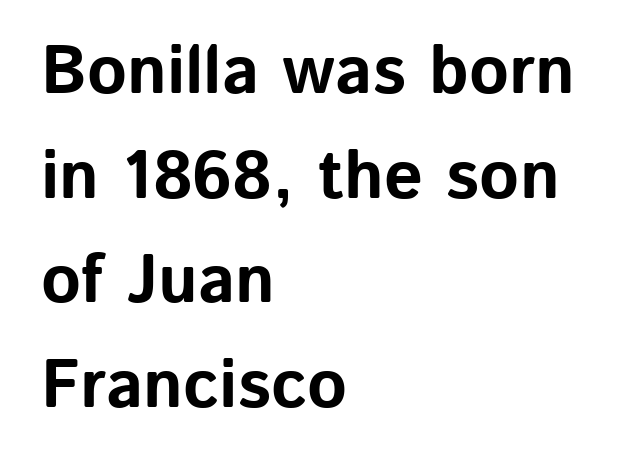
Q: Is the text bold? A: Yes.
Q: Is the text italic (slanted)? A: No, it is upright.
Q: Is the typeface a serif or a sans-serif typeface? A: Sans-serif.
Q: Is the text underlined? A: No.
Q: How is the paragraph aligned? A: Left-aligned.
Q: Is the spacing between letters normal or unusually wide? A: Normal.
Q: Is the spacing between lines tight, normal or loose? A: Normal.
Q: Width (condensed, normal, or wide)? A: Normal.
Q: Stroke contrast? A: Low.
Q: x-height? A: Medium.
Q: Monospaced? A: No.
